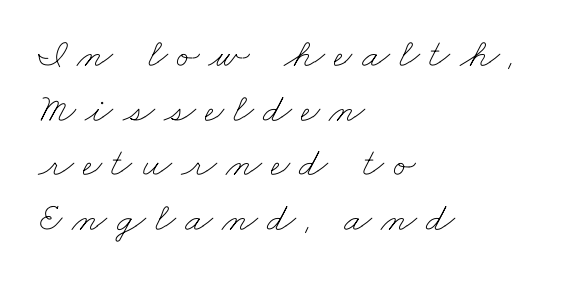
The image shows 41 px thin, wide type; set left-aligned, normal line spacing (1.33x), unusually wide letter spacing (+0.23 em), not underlined; low stroke contrast and a small x-height.
